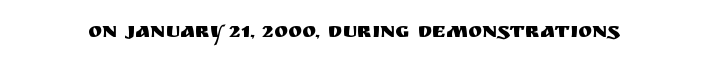
The image shows 21 px text type, upright; set normal letter spacing, not underlined.
